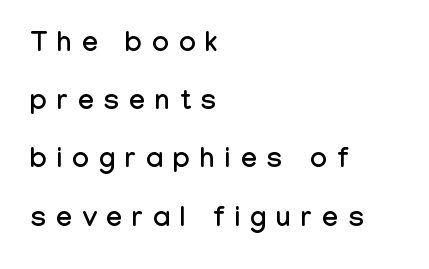
Between one letter and the next there's a generous, obvious gap. Designer's note — italics off, roman on. Baseline-to-baseline distance is far greater than the letter height. The rendering shows plain stroke endings on the letterforms — a sans-serif design.
